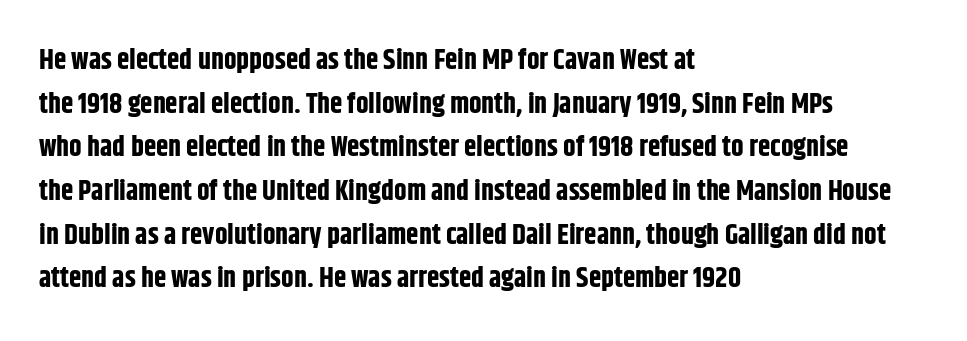
Q: Is the text bold? A: Yes.
Q: Is the text italic (slanted)? A: No, it is upright.
Q: Is the typeface a serif or a sans-serif typeface? A: Sans-serif.
Q: Is the text underlined? A: No.
Q: How is the paragraph aligned? A: Left-aligned.
Q: Is the spacing between letters normal or unusually wide? A: Normal.
Q: Is the spacing between lines tight, normal or loose? A: Normal.
Q: Width (condensed, normal, or wide)? A: Condensed.
Q: Stroke contrast? A: Low.
Q: x-height? A: Large.
Q: Monospaced? A: No.
